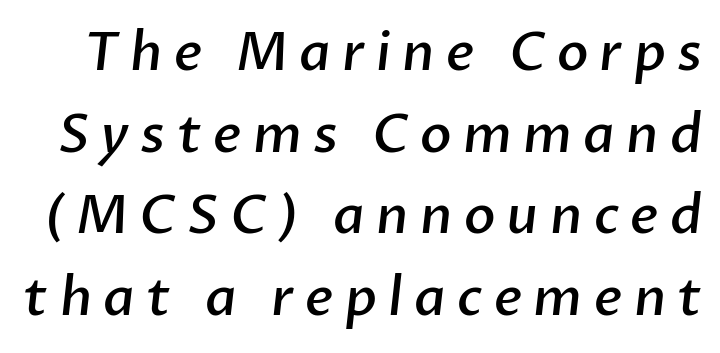
Q: Is the text bold? A: Semi-bold.
Q: Is the typeface a serif or a sans-serif typeface? A: Sans-serif.
Q: Is the text underlined? A: No.
Q: Is the spacing between letters normal or unusually wide? A: Unusually wide.
Q: Is the spacing between lines tight, normal or loose? A: Normal.
Q: Width (condensed, normal, or wide)? A: Normal.
Q: Stroke contrast? A: Low.
Q: x-height? A: Medium.
Q: Monospaced? A: No.
